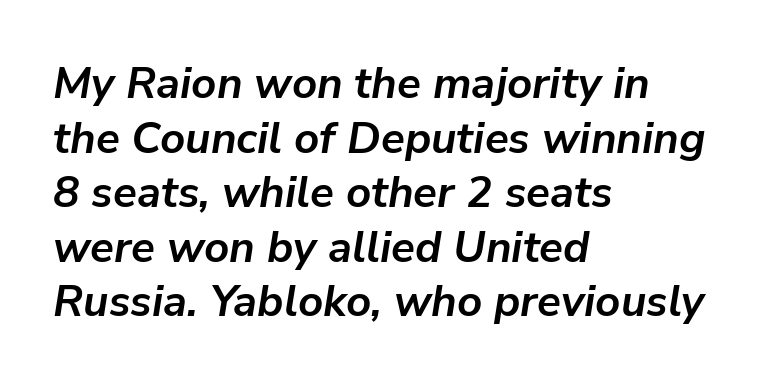
Q: Is the text bold? A: Yes.
Q: Is the text italic (slanted)? A: Yes, it leans right by about 9 degrees.
Q: Is the text underlined? A: No.
Q: How is the paragraph aligned? A: Left-aligned.
Q: Is the spacing between letters normal or unusually wide? A: Normal.
Q: Width (condensed, normal, or wide)? A: Normal.
Q: Stroke contrast? A: Low.
Q: x-height? A: Medium.
Q: Monospaced? A: No.
